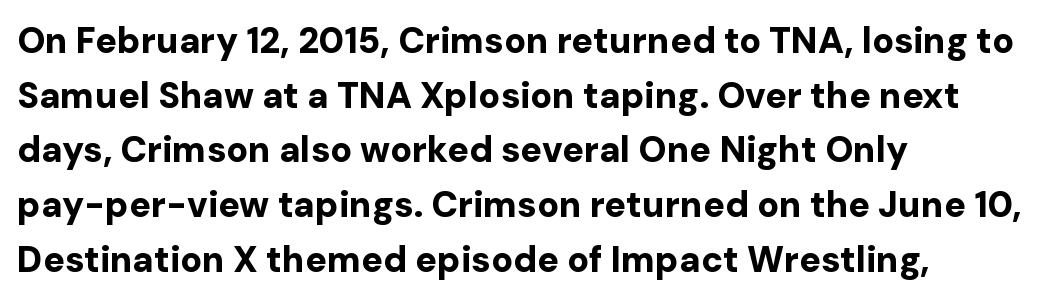
A student would call this left alignment; a typographer would say flush left, rag right. This sample has the flowing, uneven cadence of proportional lettering. The leading is moderate, giving the passage an even texture. The passage shown has conventional tracking throughout. Rendered with straight, roman letterforms.
